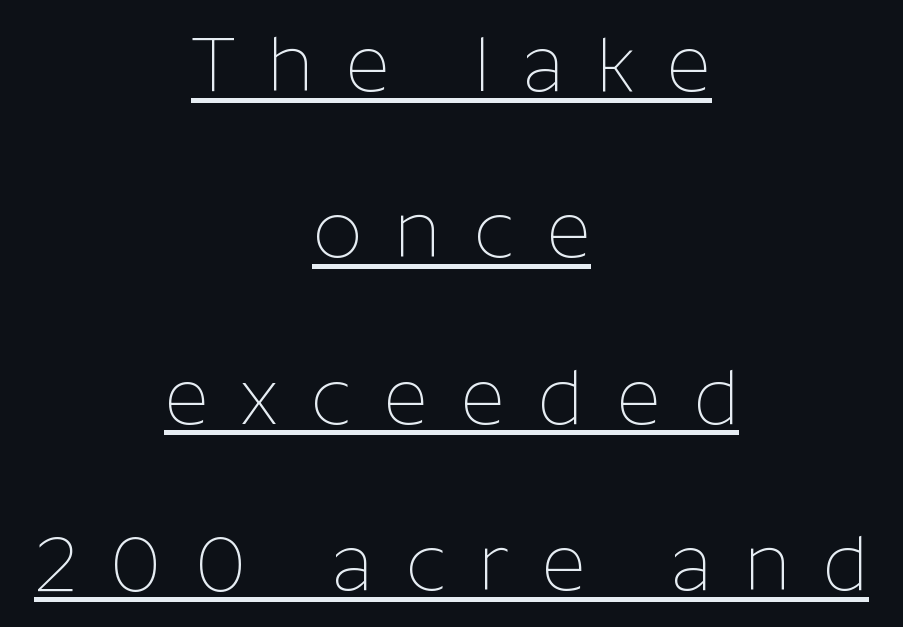
{"serif": "no", "italic": "no", "bold": "no", "weight": "thin", "width": "normal", "stroke_contrast": "low", "x_height": "medium", "monospaced": "no", "underline": "yes", "align": "center", "line_spacing": "loose", "line_spacing_ratio": 2.16, "letter_spacing": "wide", "letter_spacing_em": 0.42, "glyph_px": 77}
